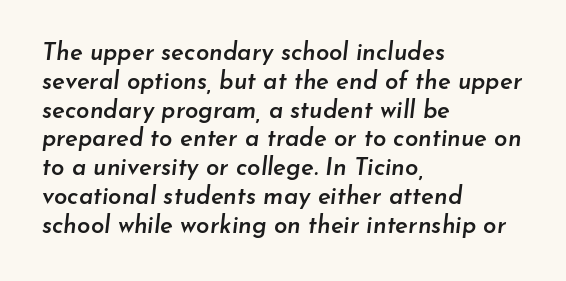
{"italic": "yes", "lean": "right", "slant_degrees": 7, "bold": "semi", "underline": "no", "align": "left", "line_spacing_ratio": 1.2, "letter_spacing": "normal", "letter_spacing_em": 0.0, "glyph_px": 24}
